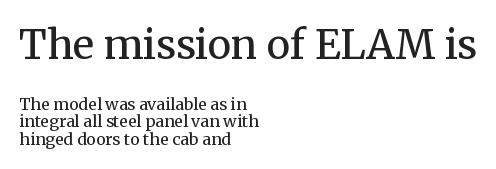
Ascenders rise straight up at ninety degrees. The leading is snug, giving the passage a crowded texture. The text was rendered using a seriffed face with decorative stroke endings. This rendering features lettering with no underline. Tracking here is standard; glyphs follow each other at the usual distance.
